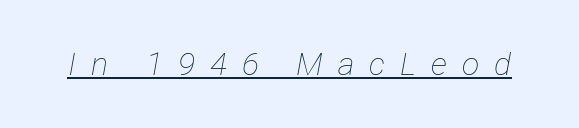
Q: Is the text bold? A: No.
Q: Is the text italic (slanted)? A: Yes, it leans right by about 12 degrees.
Q: Is the text underlined? A: Yes.
Q: Is the spacing between letters normal or unusually wide? A: Unusually wide.
Q: Width (condensed, normal, or wide)? A: Condensed.
Q: Stroke contrast? A: Low.
Q: x-height? A: Medium.
Q: Monospaced? A: No.
